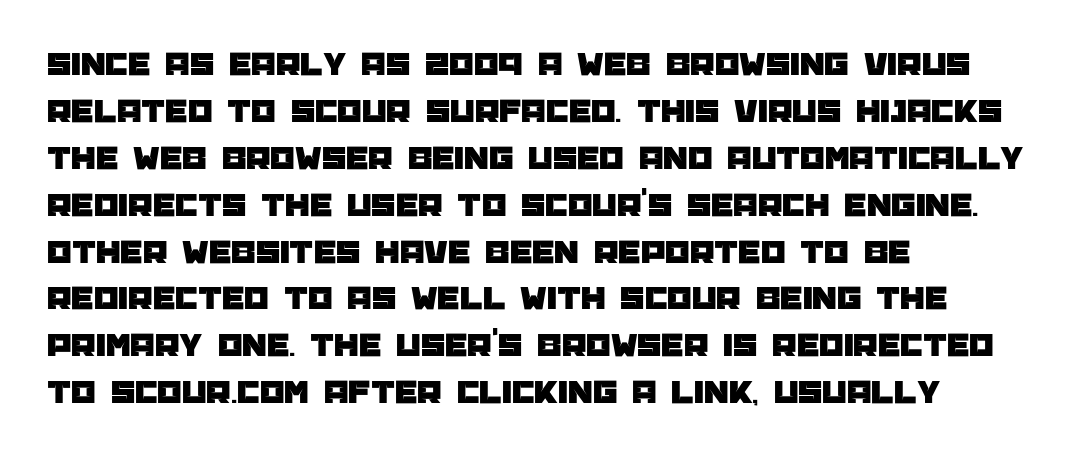
Regarding serifs, this sample does without them. Students, observe: this is what conventionally led text looks like. How are the letters spaced? Ordinarily, with no added tracking. The letters stand straight up with perfectly vertical stems. The setting favours the left margin, as ordinary paragraphs usually do.
